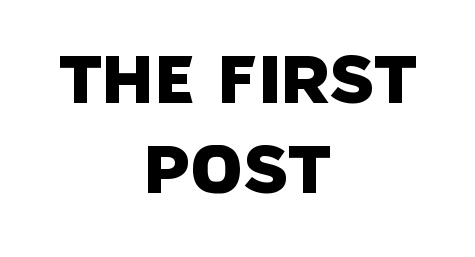
{"serif": "no", "width": "normal", "stroke_contrast": "low", "x_height": "large", "monospaced": "no", "underline": "no", "align": "center", "line_spacing": "normal", "line_spacing_ratio": 1.35, "letter_spacing": "normal", "letter_spacing_em": 0.0, "glyph_px": 67}
